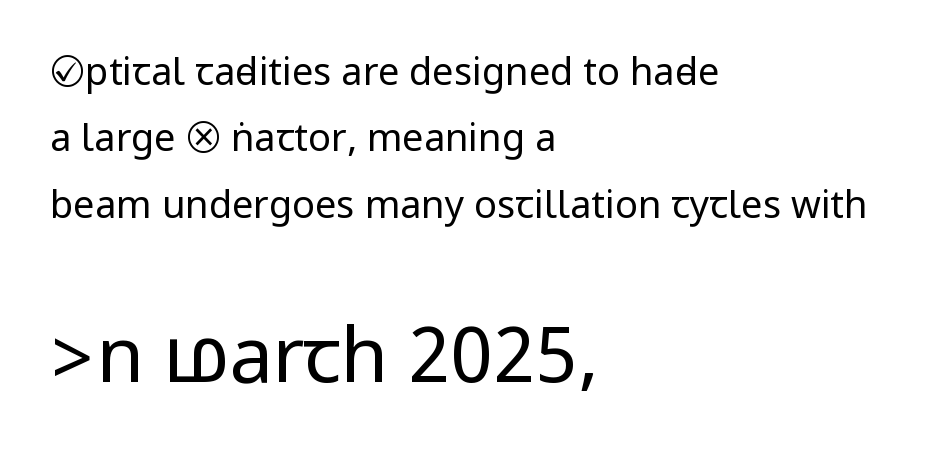
Q: Is the text bold? A: No.
Q: Is the text italic (slanted)? A: No, it is upright.
Q: Is the typeface a serif or a sans-serif typeface? A: Sans-serif.
Q: Is the text underlined? A: No.
Q: How is the paragraph aligned? A: Left-aligned.
Q: Is the spacing between letters normal or unusually wide? A: Normal.
Q: Which block of text is set in a larger size, the first (top) or the second (bottom)? A: The second (bottom) one.
Q: Width (condensed, normal, or wide)? A: Condensed.
Q: Stroke contrast? A: Low.
